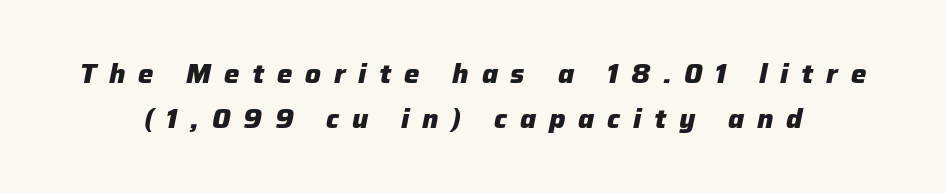
Q: Is the text bold? A: Yes.
Q: Is the text italic (slanted)? A: Yes, it leans right by about 12 degrees.
Q: Is the text underlined? A: No.
Q: Is the spacing between letters normal or unusually wide? A: Unusually wide.
